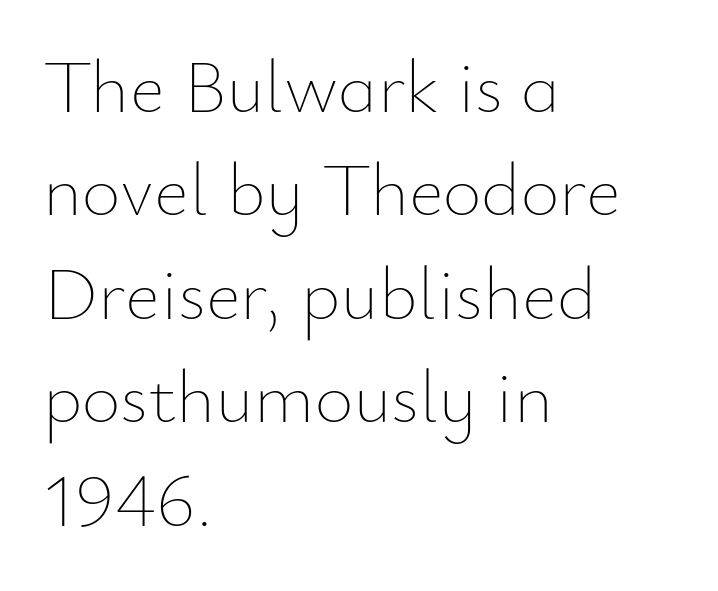
{"italic": "no", "bold": "no", "weight": "thin", "width": "normal", "stroke_contrast": "low", "x_height": "small", "monospaced": "no", "underline": "no", "align": "left", "line_spacing": "normal", "line_spacing_ratio": 1.38, "letter_spacing": "normal", "letter_spacing_em": 0.0, "glyph_px": 75}
